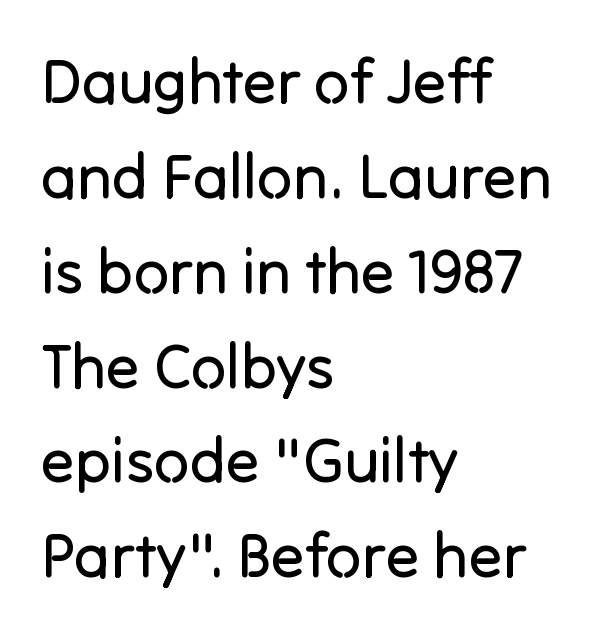
Here the designer chose a conventional face with non-uniform glyph widths. Descender tails drop into unmarked territory. Does the leading feel generous? No, just average. A roman cut, with each character standing at attention. Does the type have serifs? No, each stem ends abruptly.
